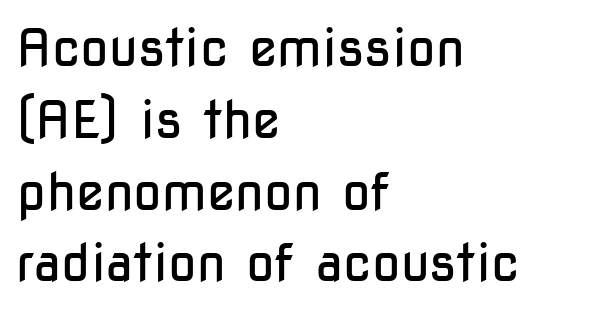
Q: Is the text bold? A: No.
Q: Is the text italic (slanted)? A: No, it is upright.
Q: Is the typeface a serif or a sans-serif typeface? A: Sans-serif.
Q: Is the text underlined? A: No.
Q: How is the paragraph aligned? A: Left-aligned.
Q: Is the spacing between letters normal or unusually wide? A: Normal.
Q: Is the spacing between lines tight, normal or loose? A: Normal.
Q: Width (condensed, normal, or wide)? A: Condensed.
Q: Stroke contrast? A: Low.
Q: x-height? A: Medium.
Q: Monospaced? A: No.
